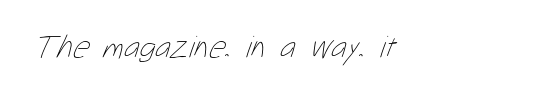
Q: Is the text bold? A: No.
Q: Is the text underlined? A: No.
Q: Is the spacing between letters normal or unusually wide? A: Normal.
Q: Width (condensed, normal, or wide)? A: Condensed.
Q: Stroke contrast? A: Low.
Q: x-height? A: Medium.
Q: Monospaced? A: No.
